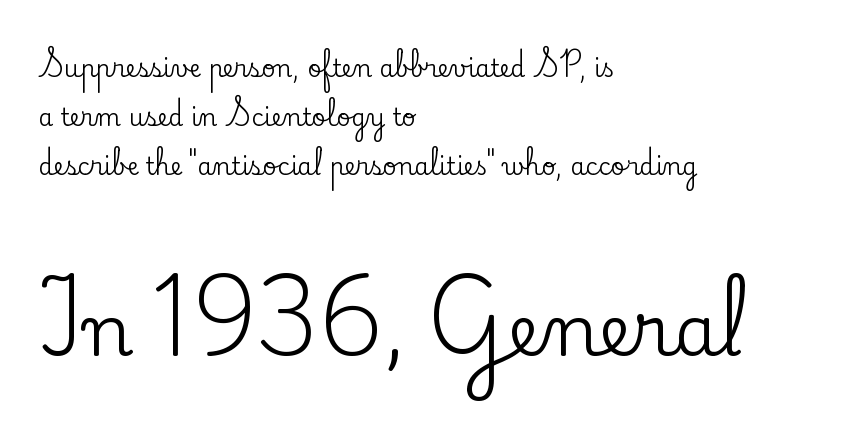
Larger block? The one below; the one above is distinctly smaller. Typographically, this falls in the serif category. A typesetter would call this proportional, since set widths differ per character. Reading down the block, your eye returns to a fixed left position each line. Reading down the column, the eye jumps a long way to each next line. Unlike italic type, these characters show no tilt at all.
